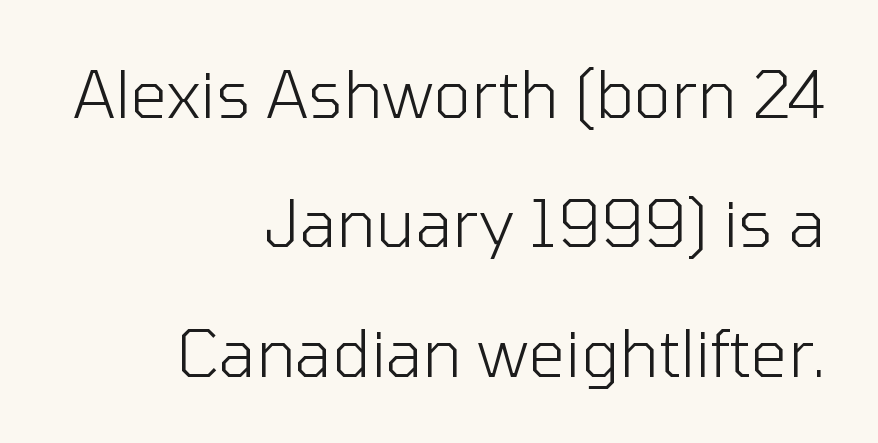
The image shows 65 px light sans-serif type, upright; set right-aligned, loose line spacing (1.99x), normal letter spacing, not underlined; low stroke contrast and a medium x-height.
